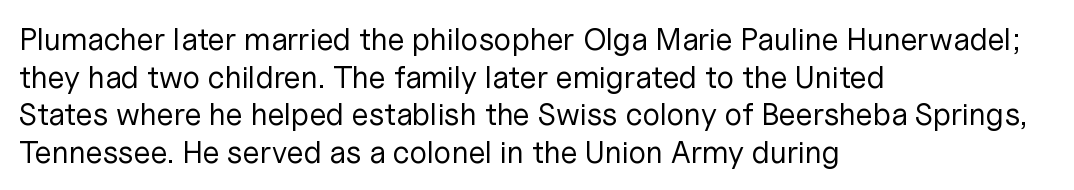
The image shows 31 px regular-weight sans-serif type, upright; set left-aligned, line spacing 1.21x, normal letter spacing, not underlined; low stroke contrast and a medium x-height.
